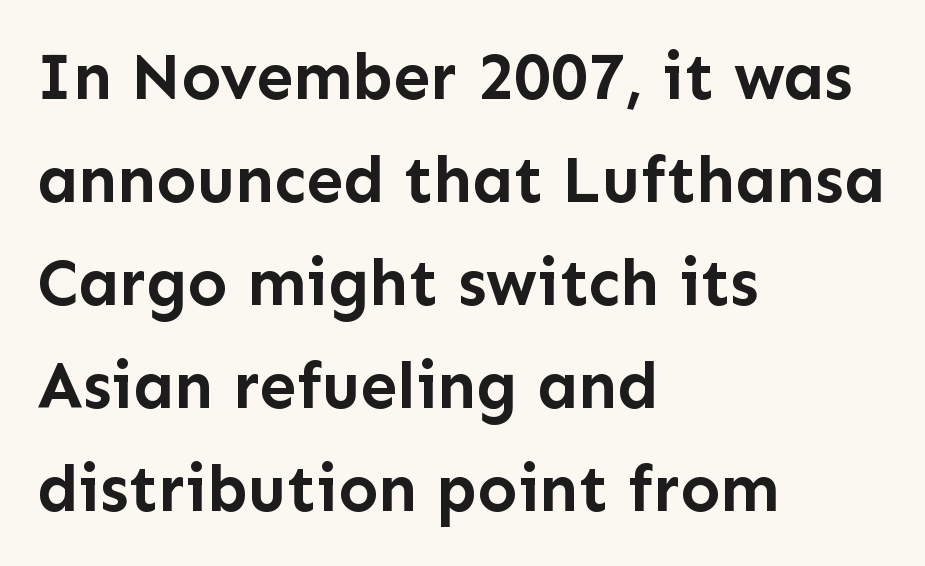
Students, this is bold: see how much ink each stroke carries. No feet cap the strokes, marking this as sans-serif type. Style check: upright. Unmarked baselines from the first word to the last. A student would call this left alignment; a typographer would say flush left, rag right. Is this a fixed-width face? No — the glyphs have proportional, varying widths.
